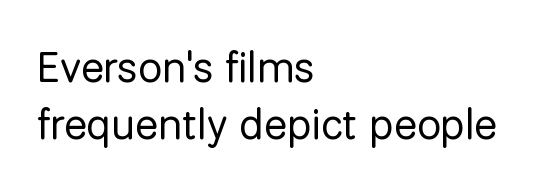
{"serif": "no", "italic": "no", "bold": "no", "weight": "regular", "width": "normal", "stroke_contrast": "low", "x_height": "medium", "monospaced": "no", "underline": "no", "align": "left", "line_spacing": "normal", "line_spacing_ratio": 1.32, "letter_spacing": "normal", "letter_spacing_em": 0.0, "glyph_px": 43}
